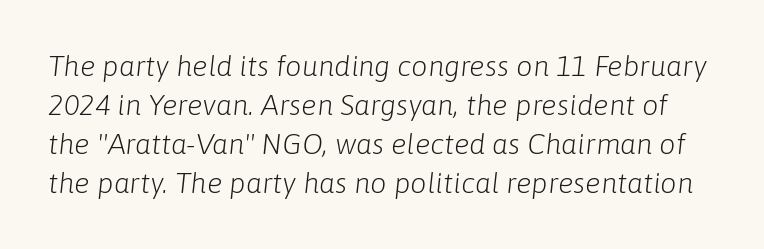
The image shows 29 px light type, italic (leaning right); set normal line spacing (1.35x), normal letter spacing, not underlined; low stroke contrast and a medium x-height.
